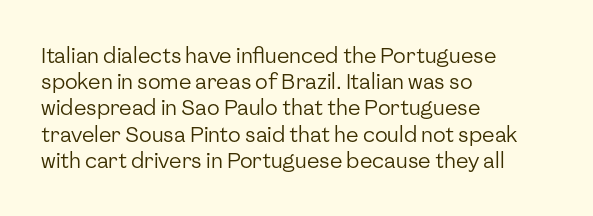
Q: Is the text bold? A: No.
Q: Is the text italic (slanted)? A: No, it is upright.
Q: Is the text underlined? A: No.
Q: How is the paragraph aligned? A: Left-aligned.
Q: Is the spacing between letters normal or unusually wide? A: Normal.
Q: Is the spacing between lines tight, normal or loose? A: Normal.
